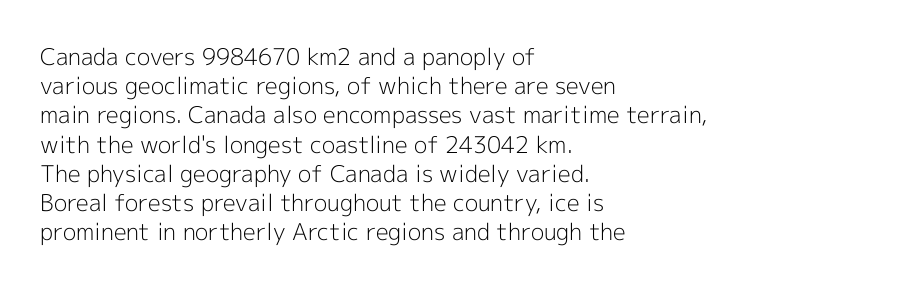
Q: Is the text bold? A: No.
Q: Is the text italic (slanted)? A: No, it is upright.
Q: Is the text underlined? A: No.
Q: How is the paragraph aligned? A: Left-aligned.
Q: Is the spacing between letters normal or unusually wide? A: Normal.
Q: Is the spacing between lines tight, normal or loose? A: Normal.
